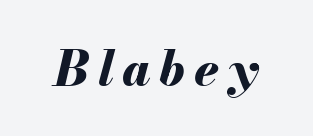
{"italic": "yes", "lean": "right", "slant_degrees": 13, "bold": "yes", "weight": "bold", "width": "normal", "stroke_contrast": "medium", "x_height": "small", "monospaced": "no", "underline": "no", "glyph_px": 49}
